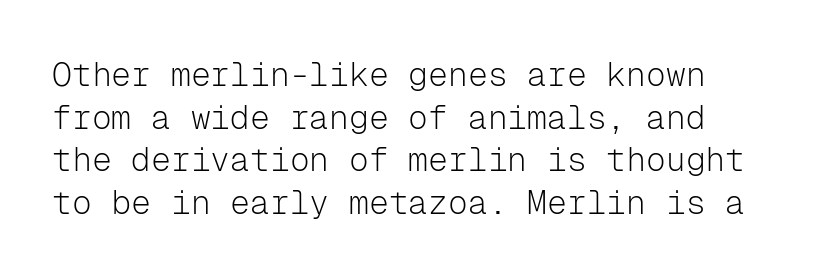
Q: Is the text bold? A: No.
Q: Is the text italic (slanted)? A: No, it is upright.
Q: Is the typeface a serif or a sans-serif typeface? A: Sans-serif.
Q: Is the text underlined? A: No.
Q: How is the paragraph aligned? A: Left-aligned.
Q: Is the spacing between letters normal or unusually wide? A: Normal.
Q: Is the spacing between lines tight, normal or loose? A: Normal.
Q: Width (condensed, normal, or wide)? A: Normal.
Q: Stroke contrast? A: Low.
Q: x-height? A: Medium.
Q: Monospaced? A: Yes.
